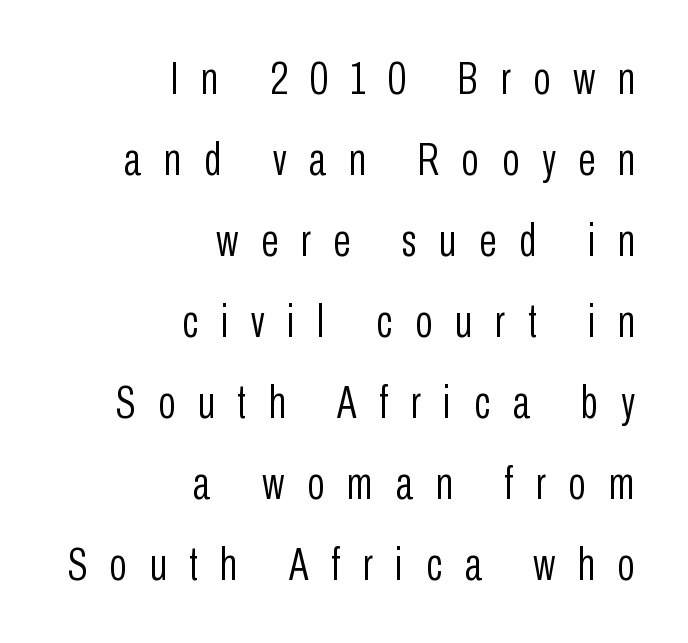
Q: Is the text bold? A: No.
Q: Is the text italic (slanted)? A: No, it is upright.
Q: Is the typeface a serif or a sans-serif typeface? A: Sans-serif.
Q: Is the text underlined? A: No.
Q: How is the paragraph aligned? A: Right-aligned.
Q: Is the spacing between letters normal or unusually wide? A: Unusually wide.
Q: Width (condensed, normal, or wide)? A: Condensed.
Q: Stroke contrast? A: Low.
Q: x-height? A: Medium.
Q: Monospaced? A: No.
